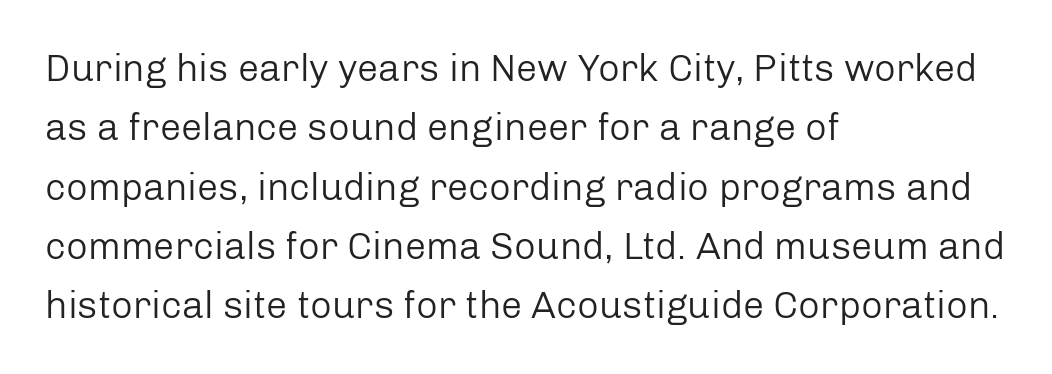
{"serif": "no", "italic": "no", "bold": "no", "weight": "regular", "width": "normal", "stroke_contrast": "low", "x_height": "medium", "monospaced": "no", "underline": "no", "align": "left", "line_spacing": "normal", "line_spacing_ratio": 1.56, "letter_spacing": "normal", "letter_spacing_em": 0.0, "glyph_px": 38}
